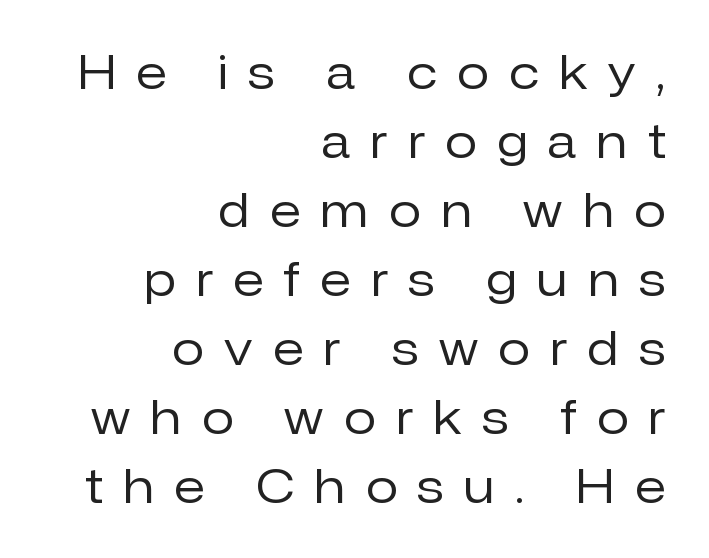
Q: Is the text bold? A: No.
Q: Is the text italic (slanted)? A: No, it is upright.
Q: Is the typeface a serif or a sans-serif typeface? A: Sans-serif.
Q: Is the text underlined? A: No.
Q: How is the paragraph aligned? A: Right-aligned.
Q: Is the spacing between letters normal or unusually wide? A: Unusually wide.
Q: Is the spacing between lines tight, normal or loose? A: Normal.
Q: Width (condensed, normal, or wide)? A: Normal.
Q: Stroke contrast? A: Low.
Q: x-height? A: Medium.
Q: Monospaced? A: No.
